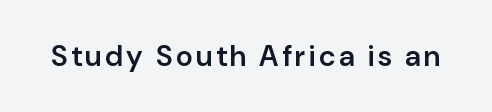
The image shows 29 px semibold sans-serif type, upright; set not underlined; low stroke contrast and a medium x-height.
